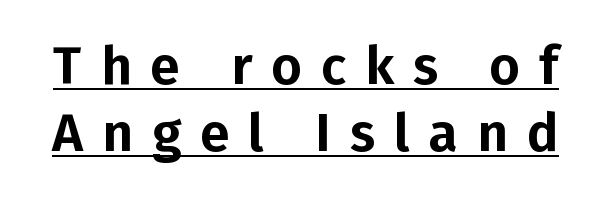
The gaps between neighbouring characters are conspicuously large. Proportional: the letters do not fall into vertical columns. Characters remain perfectly vertical along every line. Summary of vertical rhythm: regular, with standard interline spacing.
